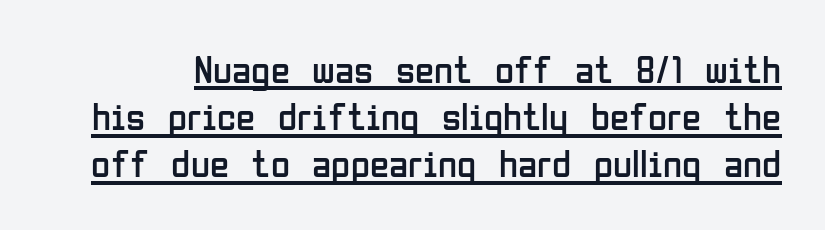
The image shows 39 px regular-weight, condensed sans-serif type, upright; set line spacing 1.21x, normal letter spacing, underlined; low stroke contrast and a medium x-height.
